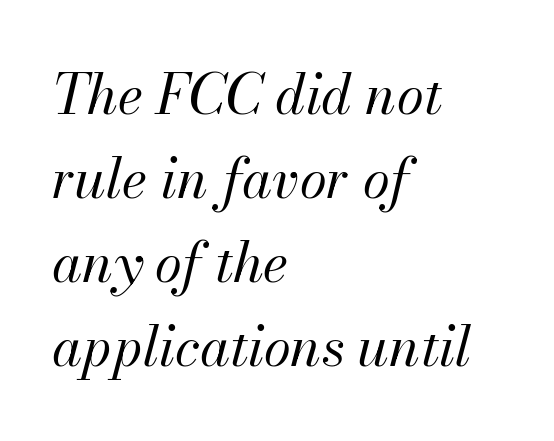
A clean baseline with only descenders dipping below it. You could not count columns in this text — the font is proportionally spaced. Caption: multi-line text, flush left, ragged right. Evenly set lines give the paragraph a standard silhouette.
